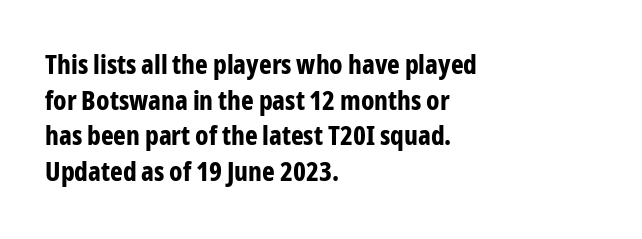
{"italic": "no", "bold": "yes", "underline": "no", "align": "left", "line_spacing": "normal", "line_spacing_ratio": 1.32, "letter_spacing": "normal", "letter_spacing_em": 0.0, "glyph_px": 27}
